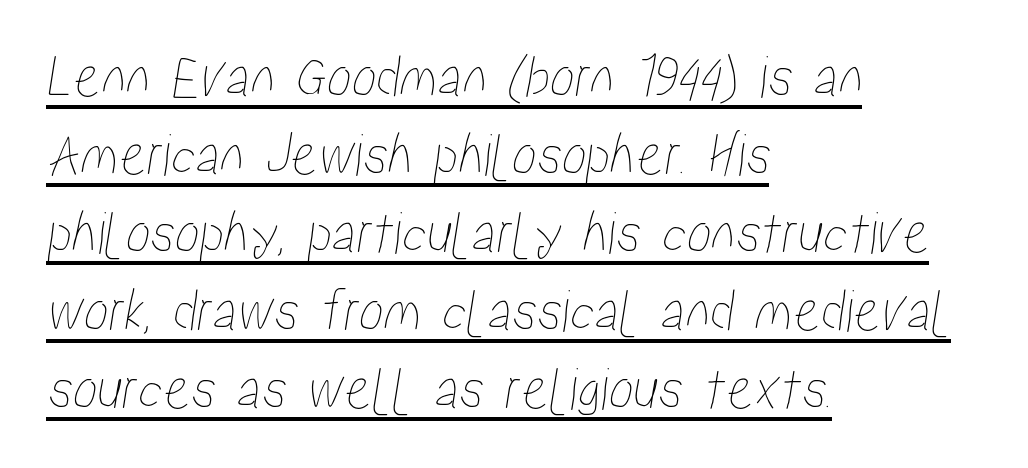
The image shows 62 px condensed type; set left-aligned, normal line spacing (1.26x), normal letter spacing, underlined; low stroke contrast and a medium x-height.
